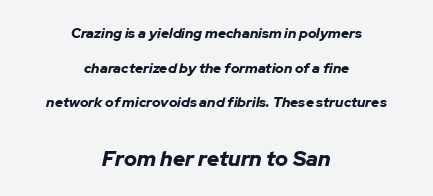
Q: Is the text bold? A: Yes.
Q: Is the text italic (slanted)? A: Yes, it leans right by about 12 degrees.
Q: Is the text underlined? A: No.
Q: How is the paragraph aligned? A: Centered.
Q: Is the spacing between letters normal or unusually wide? A: Normal.
Q: Is the spacing between lines tight, normal or loose? A: Loose.
Q: Which block of text is set in a larger size, the first (top) or the second (bottom)? A: The second (bottom) one.
